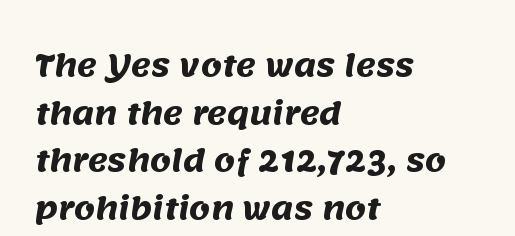
The image shows 30 px heavy sans-serif type; set left-aligned, normal line spacing (1.59x), normal letter spacing, not underlined; medium stroke contrast and a large x-height.
